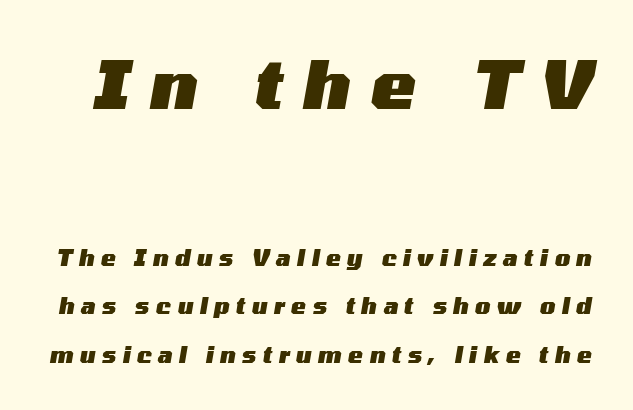
Q: Is the text bold? A: Yes.
Q: Is the text italic (slanted)? A: Yes, it leans right by about 10 degrees.
Q: Is the text underlined? A: No.
Q: Is the spacing between letters normal or unusually wide? A: Unusually wide.
Q: Is the spacing between lines tight, normal or loose? A: Loose.
Q: Which block of text is set in a larger size, the first (top) or the second (bottom)? A: The first (top) one.
Q: Width (condensed, normal, or wide)? A: Wide.
Q: Stroke contrast? A: Medium.
Q: x-height? A: Medium.
Q: Monospaced? A: No.
